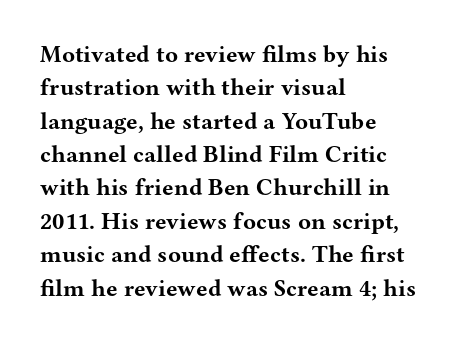
The image shows 24 px bold type, upright; set left-aligned, normal line spacing (1.39x), normal letter spacing, not underlined.
